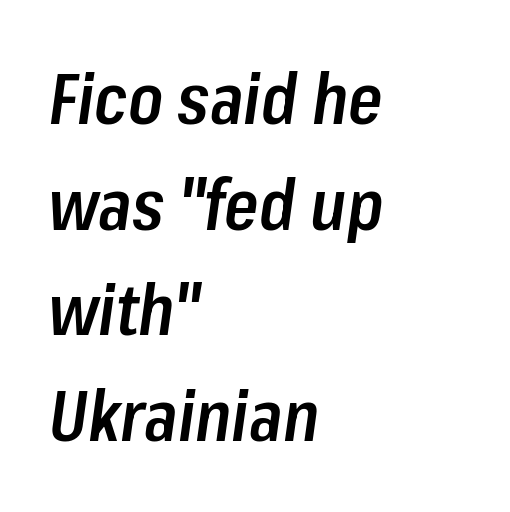
Is the letter spacing exaggerated? No — it looks like the ordinary default. Character widths vary here, with narrow letters taking less room than wide ones. Reading down the block, your eye returns to a fixed left position each line. Just letters on the line, the space beneath them empty. How would I describe the line gaps? Plain and ordinary.
